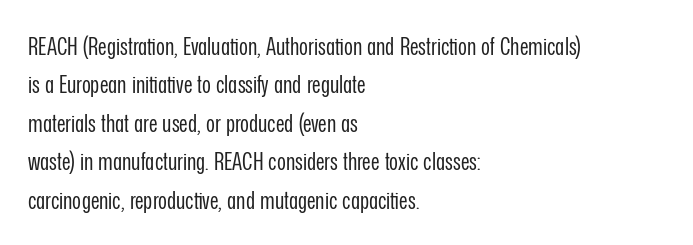
Plain, unruled lines of type. No heavy texture on the line: the type isn't bold. Look at the tracking — it's just the regular setting, nothing added. The axis of the letterforms is exactly vertical. The rows are spaced the way most documents space them.
